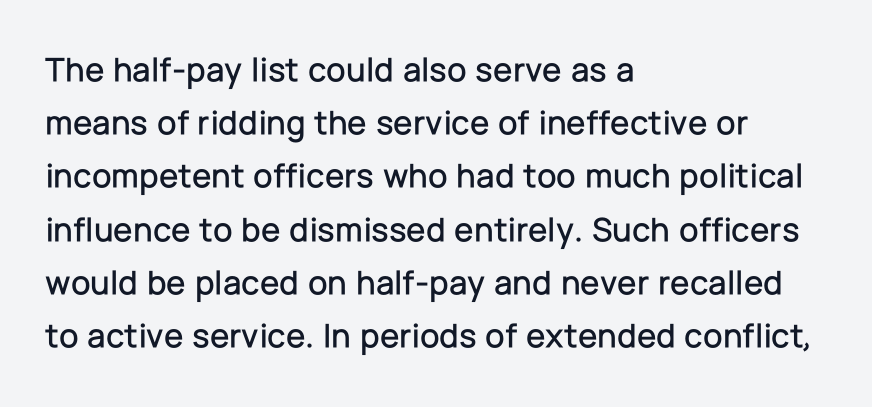
The image shows 35 px sans-serif type, upright; set left-aligned, normal line spacing (1.52x), normal letter spacing, not underlined; low stroke contrast and a medium x-height.
